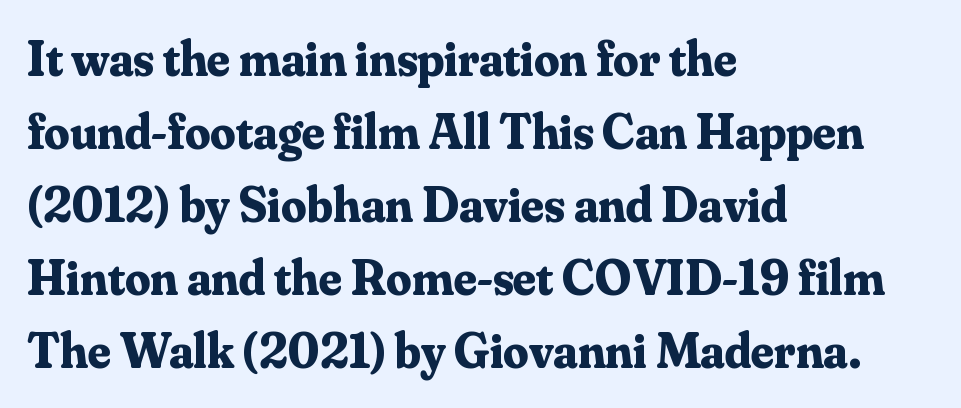
{"serif": "yes", "italic": "no", "bold": "yes", "weight": "bold", "width": "normal", "stroke_contrast": "medium", "x_height": "small", "monospaced": "no", "underline": "no", "align": "left", "line_spacing": "normal", "line_spacing_ratio": 1.46, "letter_spacing": "normal", "letter_spacing_em": 0.0, "glyph_px": 50}
